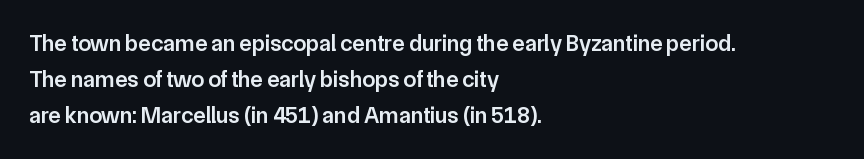
Q: Is the text bold? A: Semi-bold.
Q: Is the text italic (slanted)? A: No, it is upright.
Q: Is the text underlined? A: No.
Q: How is the paragraph aligned? A: Left-aligned.
Q: Is the spacing between letters normal or unusually wide? A: Normal.
Q: Is the spacing between lines tight, normal or loose? A: Normal.
